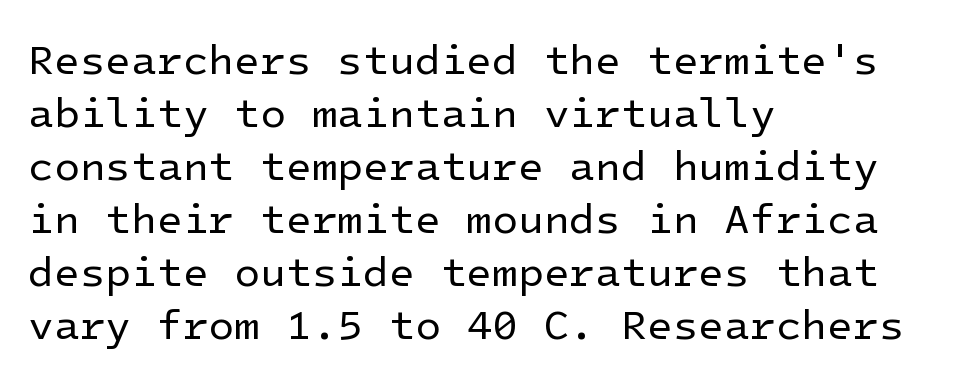
The image shows 42 px regular-weight sans-serif type, upright; set left-aligned, normal line spacing (1.26x), normal letter spacing, not underlined; low stroke contrast and a medium x-height.
